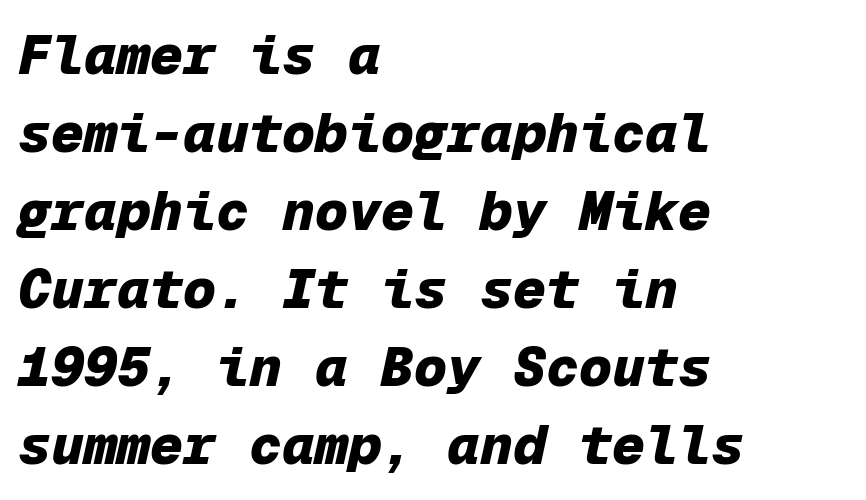
Q: Is the text bold? A: Yes.
Q: Is the text italic (slanted)? A: Yes, it leans right by about 12 degrees.
Q: Is the text underlined? A: No.
Q: How is the paragraph aligned? A: Left-aligned.
Q: Is the spacing between letters normal or unusually wide? A: Normal.
Q: Is the spacing between lines tight, normal or loose? A: Normal.
Q: Width (condensed, normal, or wide)? A: Normal.
Q: Stroke contrast? A: Low.
Q: x-height? A: Medium.
Q: Monospaced? A: Yes.
